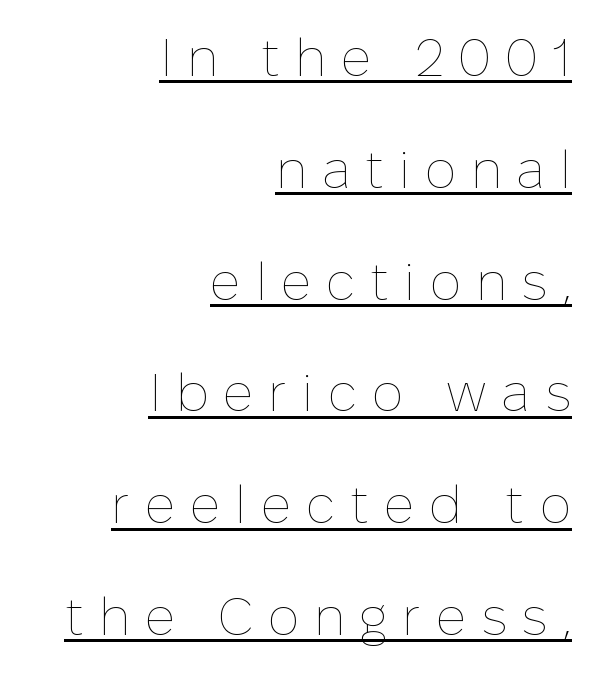
The rendering uses the underline text-decoration. A typesetter would call this proportional, since set widths differ per character. Which margin do the lines hug? The right one — the left edge is uneven. Loose tracking; the words dissolve into strings of separated letters. The cut favours lightness, reaching ordinary text weight at its darkest.
